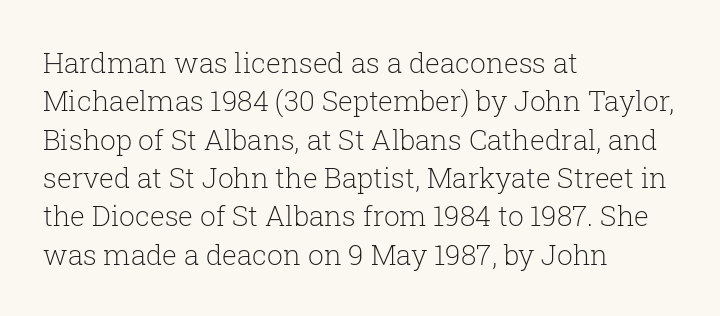
Q: Is the text bold? A: No.
Q: Is the text italic (slanted)? A: No, it is upright.
Q: Is the typeface a serif or a sans-serif typeface? A: Serif.
Q: Is the text underlined? A: No.
Q: How is the paragraph aligned? A: Left-aligned.
Q: Is the spacing between letters normal or unusually wide? A: Normal.
Q: Is the spacing between lines tight, normal or loose? A: Normal.
Q: Width (condensed, normal, or wide)? A: Normal.
Q: Stroke contrast? A: Low.
Q: x-height? A: Medium.
Q: Monospaced? A: No.
